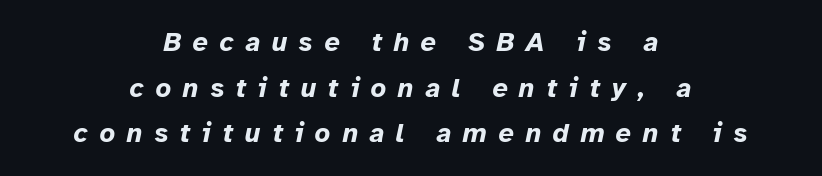
The image shows 27 px bold type, italic (leaning right); set centered, normal line spacing (1.69x), unusually wide letter spacing (+0.43 em), not underlined.
